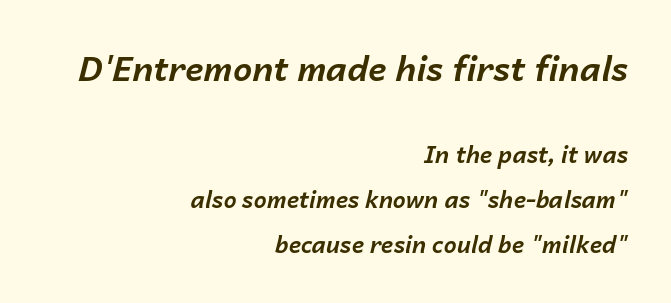
Look at the tracking — it's just the regular setting, nothing added. Layout note: lines flush right. These lines are rendered in a variable-pitch font. Bare-footed words on every line. Characters are canted at an angle relative to the baseline's perpendicular. Leading is clearly above the norm, producing a sparse column.
